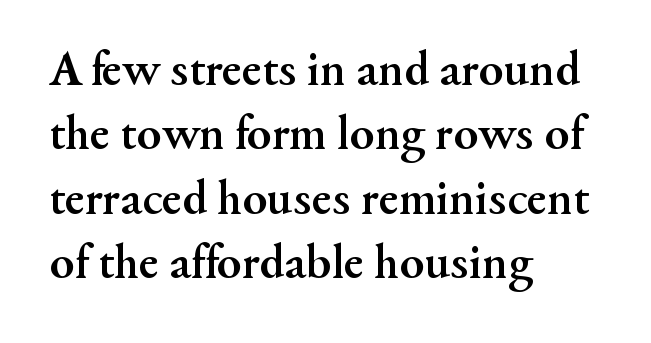
{"serif": "yes", "italic": "no", "bold": "yes", "weight": "semibold", "width": "normal", "stroke_contrast": "medium", "x_height": "small", "monospaced": "no", "underline": "no", "align": "left", "line_spacing": "normal", "line_spacing_ratio": 1.29, "letter_spacing": "normal", "letter_spacing_em": 0.0, "glyph_px": 50}
